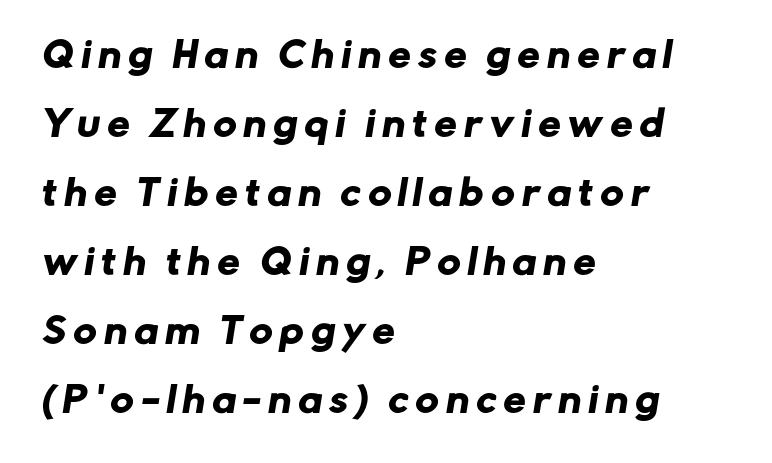
{"serif": "no", "width": "normal", "stroke_contrast": "low", "x_height": "medium", "monospaced": "no", "underline": "no", "align": "left", "line_spacing": "loose", "line_spacing_ratio": 1.97, "letter_spacing": "wide", "letter_spacing_em": 0.22, "glyph_px": 35}
